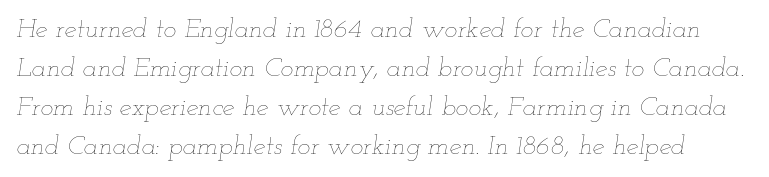
Just letters on the line, the space beneath them empty. If you measured baseline to baseline, you'd find a middling distance. The strokes are not fattened; the text isn't bold. This rendering leaves character spacing at its baseline value. Every character sits at an angle, as italics do.
